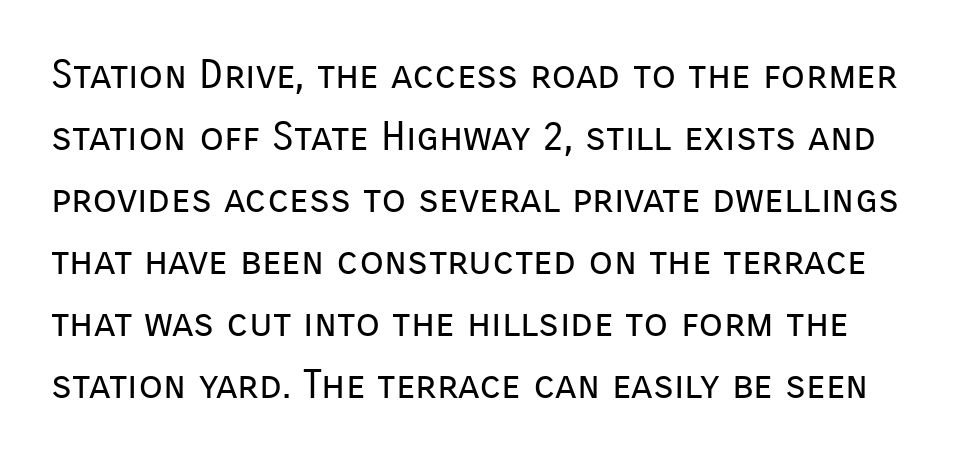
{"serif": "no", "italic": "no", "bold": "no", "weight": "regular", "width": "normal", "stroke_contrast": "low", "x_height": "medium", "monospaced": "no", "underline": "no", "line_spacing": "normal", "line_spacing_ratio": 1.55, "letter_spacing": "normal", "letter_spacing_em": 0.0, "glyph_px": 40}
